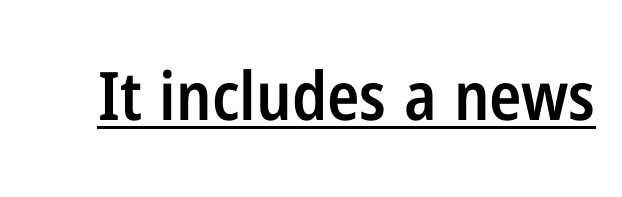
{"serif": "no", "italic": "no", "bold": "semi", "weight": "semibold", "width": "condensed", "stroke_contrast": "low", "x_height": "medium", "monospaced": "no", "underline": "yes", "letter_spacing": "normal", "letter_spacing_em": 0.0, "glyph_px": 67}
